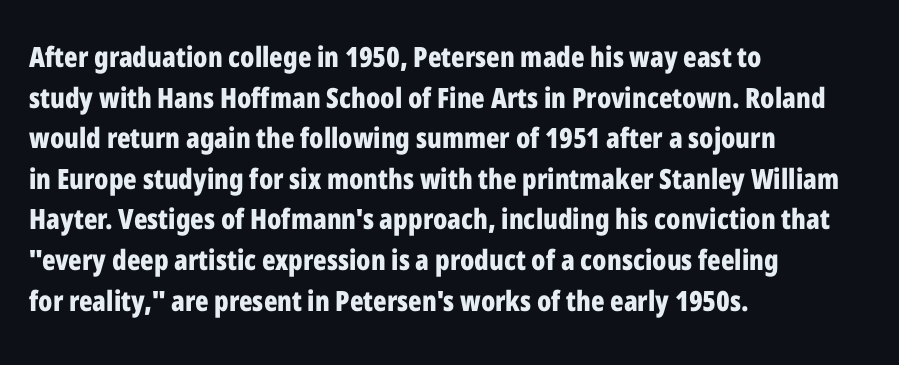
Every character sits straight up, as roman type does. Nope, no serifs anywhere on these letters. Looks like regular typesetting: each glyph gets only the width it needs. Leading matches the norm, producing a regular column.
